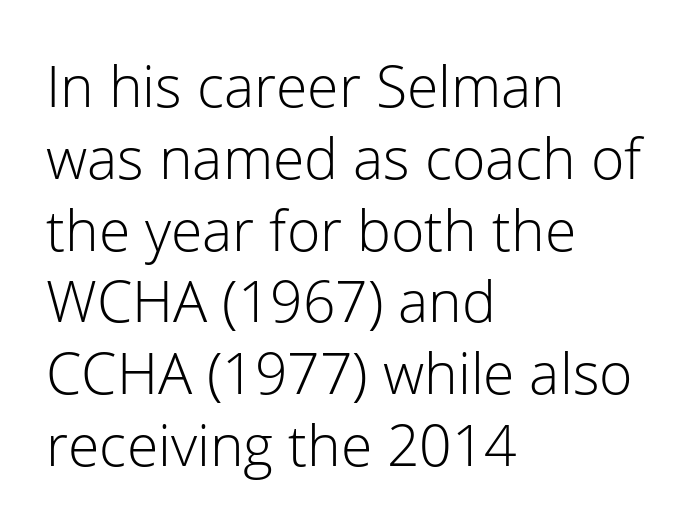
Just letters on the line, the space beneath them empty. The paragraph shown leans on its left margin. Each letter keeps its own natural width here, so spacing adapts to shape. Letter spacing: default. One glance says typical: line gaps are just what's usual.
